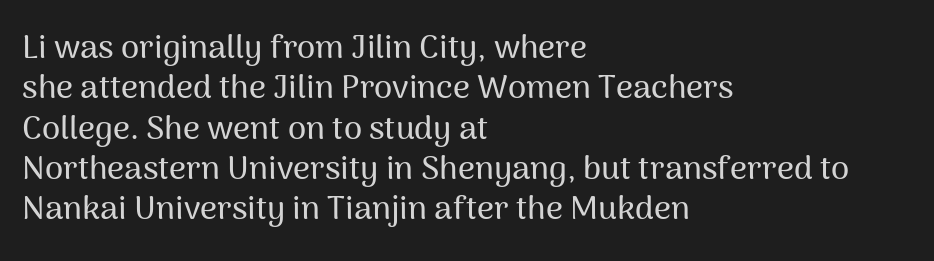
{"serif": "no", "italic": "no", "width": "normal", "stroke_contrast": "medium", "x_height": "medium", "monospaced": "no", "underline": "no", "align": "left", "line_spacing_ratio": 1.22, "letter_spacing": "normal", "letter_spacing_em": 0.0, "glyph_px": 33}
